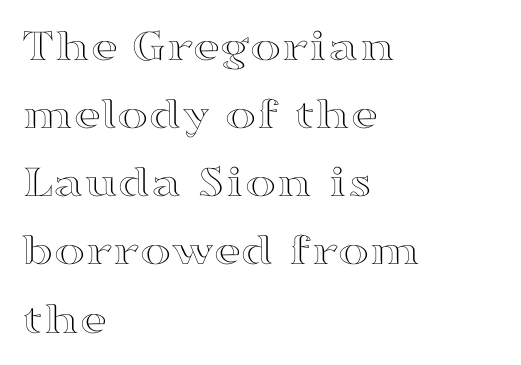
{"italic": "no", "width": "wide", "x_height": "medium", "monospaced": "no", "underline": "no", "align": "left", "line_spacing": "normal", "line_spacing_ratio": 1.45, "letter_spacing": "normal", "letter_spacing_em": 0.0, "glyph_px": 47}
